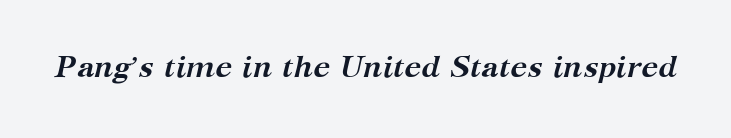
{"serif": "yes", "italic": "yes", "lean": "right", "slant_degrees": 12, "bold": "yes", "weight": "semibold", "width": "normal", "stroke_contrast": "medium", "x_height": "medium", "monospaced": "no", "underline": "no", "letter_spacing": "normal", "letter_spacing_em": 0.0, "glyph_px": 31}
